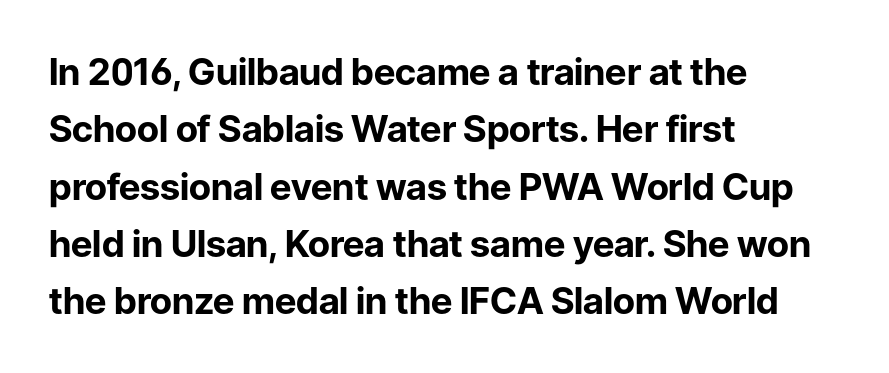
{"serif": "no", "italic": "no", "bold": "yes", "weight": "bold", "width": "normal", "stroke_contrast": "low", "x_height": "medium", "monospaced": "no", "underline": "no", "align": "left", "line_spacing": "normal", "line_spacing_ratio": 1.55, "letter_spacing": "normal", "letter_spacing_em": 0.0, "glyph_px": 37}
